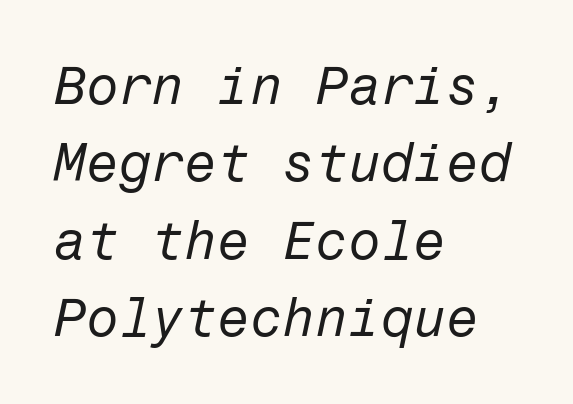
The image shows 53 px regular-weight type, italic (leaning right); set left-aligned, normal line spacing (1.46x), normal letter spacing, not underlined; low stroke contrast and a medium x-height.
